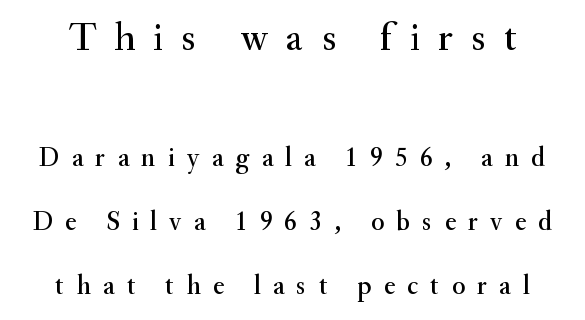
Q: Is the text italic (slanted)? A: No, it is upright.
Q: Is the typeface a serif or a sans-serif typeface? A: Serif.
Q: Is the text underlined? A: No.
Q: Is the spacing between letters normal or unusually wide? A: Unusually wide.
Q: Is the spacing between lines tight, normal or loose? A: Loose.
Q: Which block of text is set in a larger size, the first (top) or the second (bottom)? A: The first (top) one.
Q: Width (condensed, normal, or wide)? A: Normal.
Q: Stroke contrast? A: Medium.
Q: x-height? A: Small.
Q: Monospaced? A: No.
